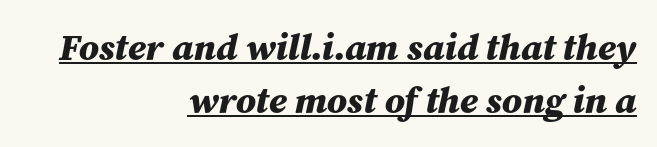
{"italic": "yes", "lean": "right", "slant_degrees": 12, "bold": "yes", "weight": "bold", "width": "normal", "stroke_contrast": "medium", "x_height": "medium", "monospaced": "no", "underline": "yes", "align": "right", "line_spacing": "normal", "line_spacing_ratio": 1.43, "letter_spacing": "normal", "letter_spacing_em": 0.0, "glyph_px": 37}
